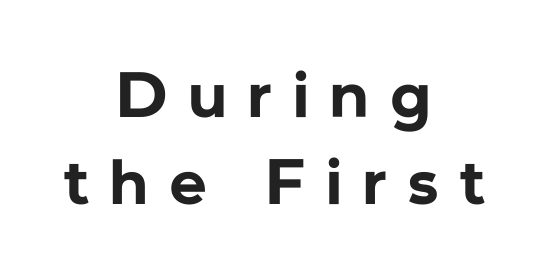
Q: Is the text bold? A: Yes.
Q: Is the text italic (slanted)? A: No, it is upright.
Q: Is the typeface a serif or a sans-serif typeface? A: Sans-serif.
Q: Is the text underlined? A: No.
Q: How is the paragraph aligned? A: Centered.
Q: Is the spacing between letters normal or unusually wide? A: Unusually wide.
Q: Is the spacing between lines tight, normal or loose? A: Normal.
Q: Width (condensed, normal, or wide)? A: Normal.
Q: Stroke contrast? A: Low.
Q: x-height? A: Medium.
Q: Monospaced? A: No.
